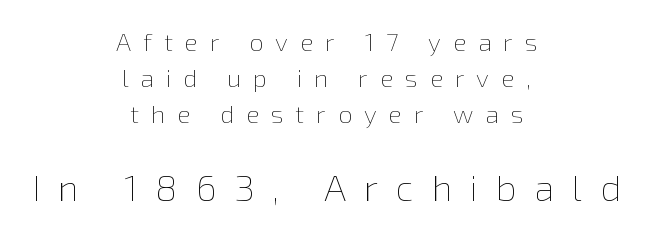
The image shows 37 px thin type, upright; set centered, normal line spacing (1.45x), unusually wide letter spacing (+0.48 em), not underlined; the second (bottom) block is 1.48x larger; low stroke contrast and a medium x-height.
